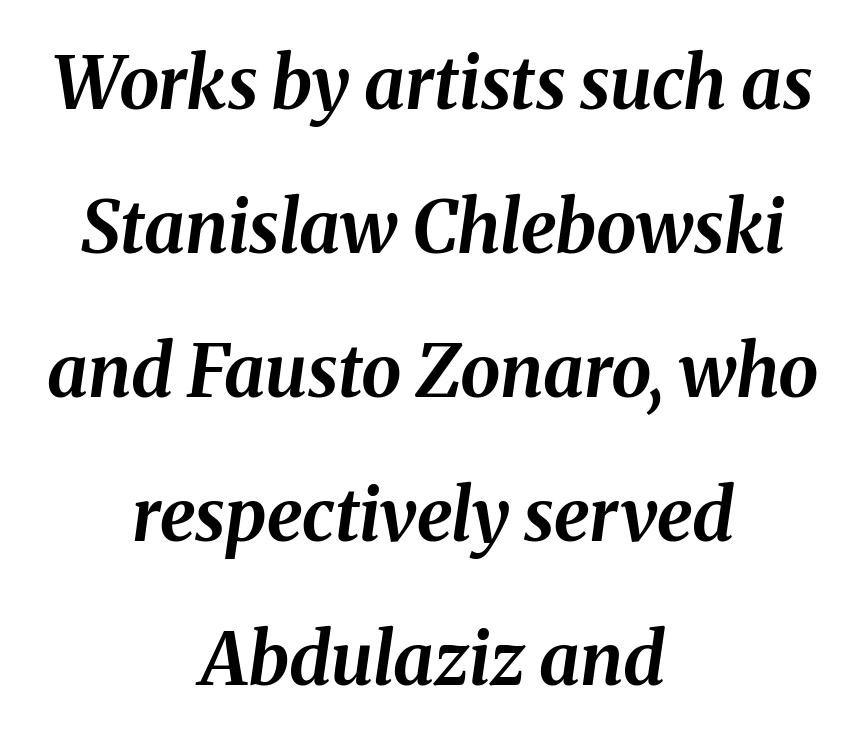
The image shows 72 px bold type, italic (leaning right); set centered, loose line spacing (2.0x), normal letter spacing, not underlined; medium stroke contrast and a medium x-height.
